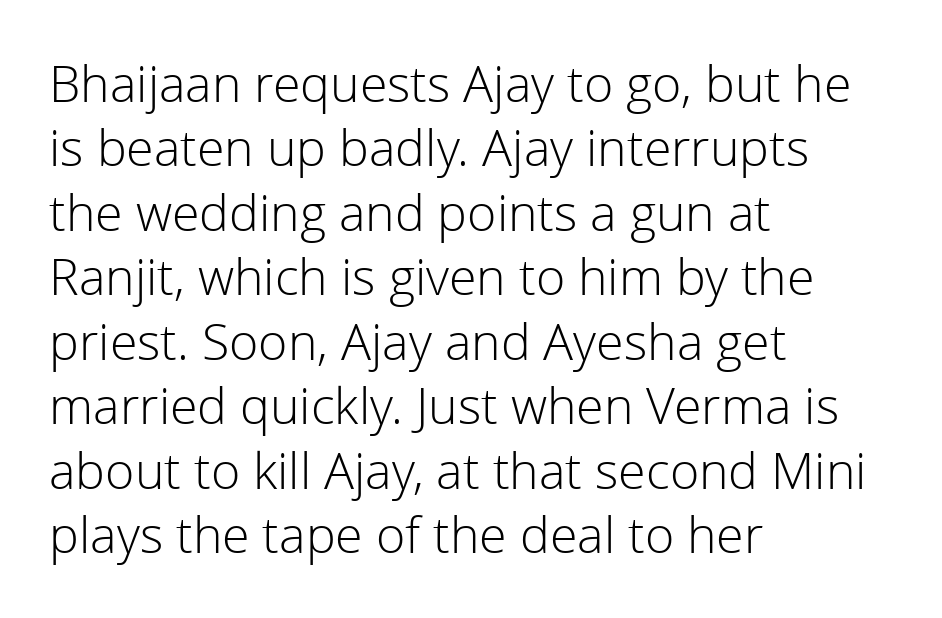
Q: Is the text bold? A: No.
Q: Is the text italic (slanted)? A: No, it is upright.
Q: Is the typeface a serif or a sans-serif typeface? A: Sans-serif.
Q: Is the text underlined? A: No.
Q: How is the paragraph aligned? A: Left-aligned.
Q: Is the spacing between letters normal or unusually wide? A: Normal.
Q: Is the spacing between lines tight, normal or loose? A: Normal.
Q: Width (condensed, normal, or wide)? A: Normal.
Q: Stroke contrast? A: Low.
Q: x-height? A: Medium.
Q: Monospaced? A: No.
